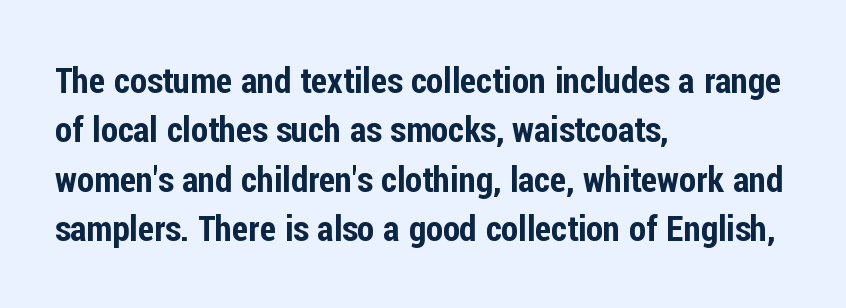
{"serif": "no", "italic": "no", "width": "condensed", "stroke_contrast": "low", "x_height": "medium", "monospaced": "no", "underline": "no", "align": "left", "line_spacing": "normal", "line_spacing_ratio": 1.41, "letter_spacing": "normal", "letter_spacing_em": 0.0, "glyph_px": 35}
